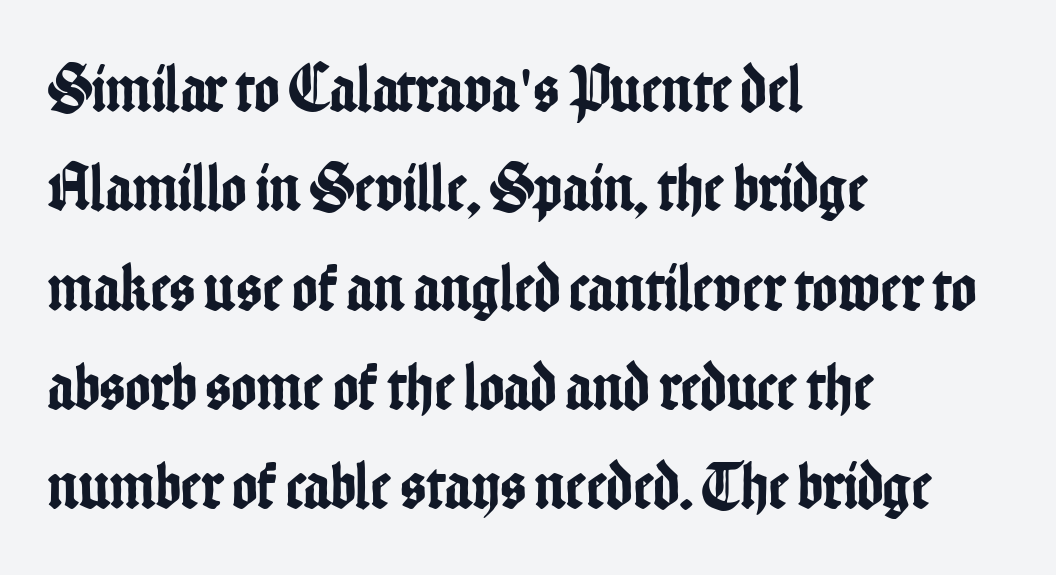
A student would call this left alignment; a typographer would say flush left, rag right. Italic: no, the glyphs are upright roman. The area under the type is left untouched. Note: no serifs on the glyphs.
